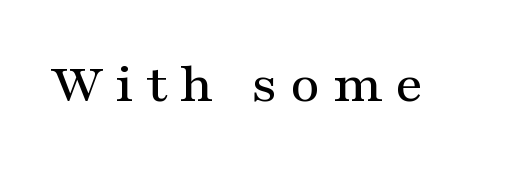
{"serif": "yes", "italic": "no", "width": "wide", "stroke_contrast": "medium", "x_height": "medium", "monospaced": "no", "underline": "no", "letter_spacing": "wide", "letter_spacing_em": 0.22, "glyph_px": 57}
